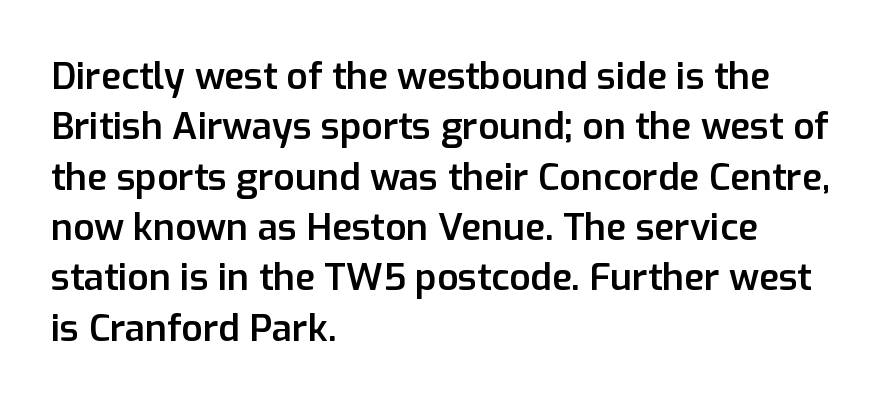
Q: Is the text bold? A: Semi-bold.
Q: Is the text italic (slanted)? A: No, it is upright.
Q: Is the typeface a serif or a sans-serif typeface? A: Sans-serif.
Q: Is the text underlined? A: No.
Q: How is the paragraph aligned? A: Left-aligned.
Q: Is the spacing between letters normal or unusually wide? A: Normal.
Q: Is the spacing between lines tight, normal or loose? A: Normal.
Q: Width (condensed, normal, or wide)? A: Normal.
Q: Stroke contrast? A: Low.
Q: x-height? A: Medium.
Q: Monospaced? A: No.
